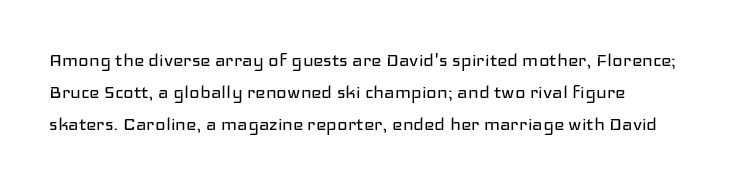
The image shows 22 px text type, upright; set left-aligned, normal line spacing (1.45x), normal letter spacing, not underlined.
